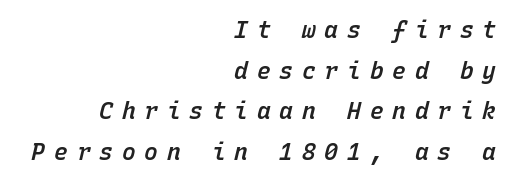
Q: Is the text bold? A: Semi-bold.
Q: Is the text italic (slanted)? A: Yes, it leans right by about 15 degrees.
Q: Is the text underlined? A: No.
Q: How is the paragraph aligned? A: Right-aligned.
Q: Is the spacing between letters normal or unusually wide? A: Unusually wide.
